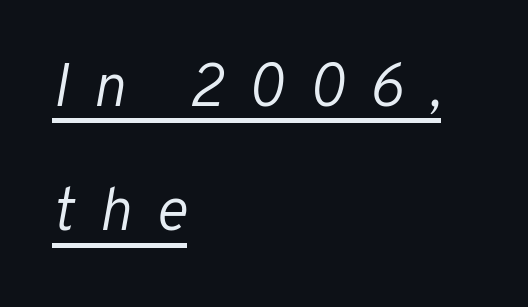
The paragraph shown leans on its left margin. Each new line begins a long way beneath the previous one. Characters follow at a spacing far wider than the type designer built in. Check the space under the baseline: a stroke is drawn there. Note the varied advance widths — an 'i' is clearly narrower than an 'm'.
